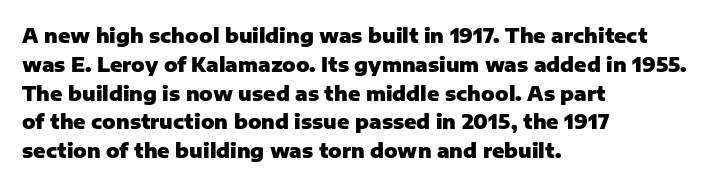
The image shows 20 px bold type, upright; set left-aligned, normal line spacing (1.44x), normal letter spacing, not underlined.
